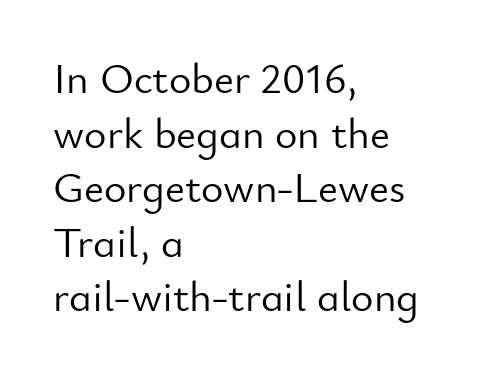
The image shows 43 px light sans-serif type, upright; set left-aligned, normal line spacing (1.27x), normal letter spacing, not underlined; low stroke contrast and a small x-height.
